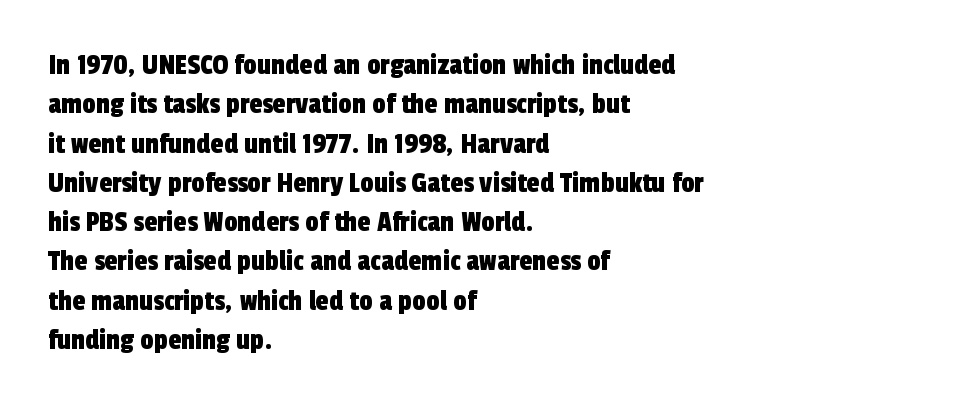
The image shows 30 px condensed sans-serif type; set left-aligned, normal line spacing (1.31x), normal letter spacing, not underlined; a medium x-height.
